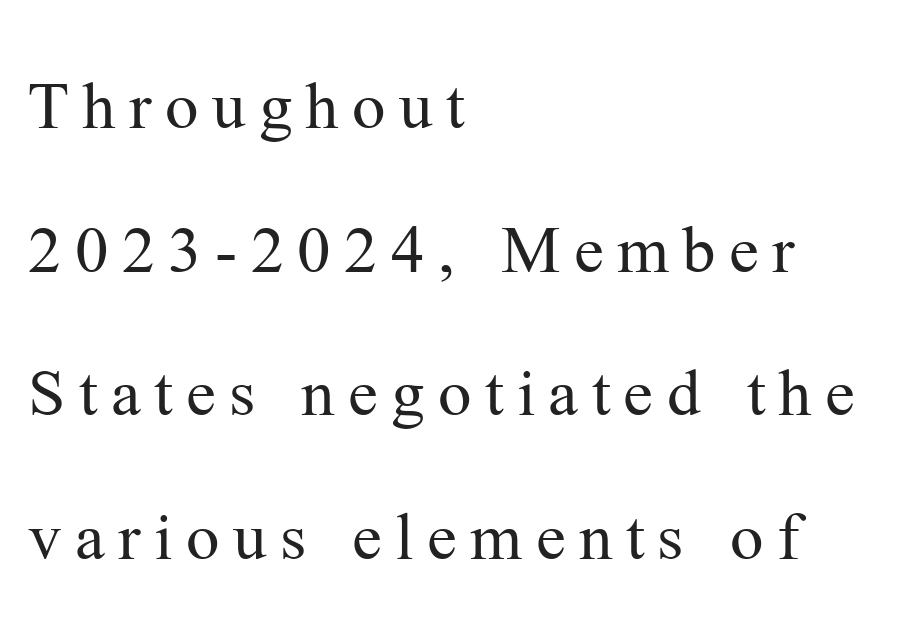
Q: Is the text bold? A: No.
Q: Is the text italic (slanted)? A: No, it is upright.
Q: Is the typeface a serif or a sans-serif typeface? A: Serif.
Q: Is the text underlined? A: No.
Q: How is the paragraph aligned? A: Left-aligned.
Q: Is the spacing between lines tight, normal or loose? A: Loose.
Q: Width (condensed, normal, or wide)? A: Normal.
Q: Stroke contrast? A: Medium.
Q: x-height? A: Medium.
Q: Monospaced? A: No.
